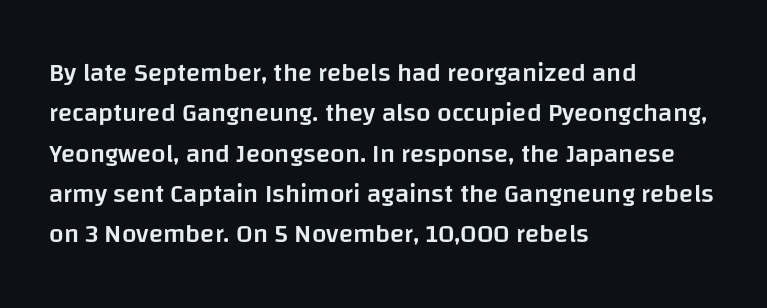
Posture: vertical. No word sits above an underline. Its strokes are somewhat broadened, the hallmark of semibold type. How are the letters spaced? Ordinarily, with no added tracking.
